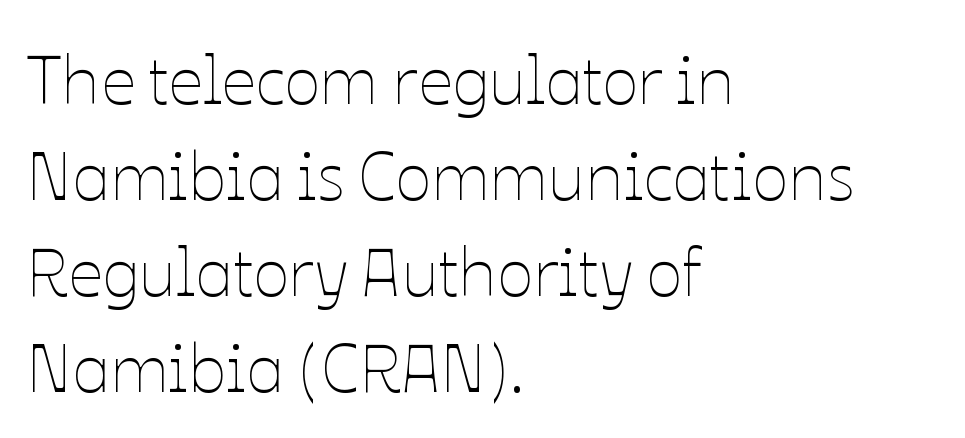
The image shows 68 px thin type, upright; set left-aligned, normal line spacing (1.41x), normal letter spacing, not underlined; low stroke contrast and a medium x-height.
